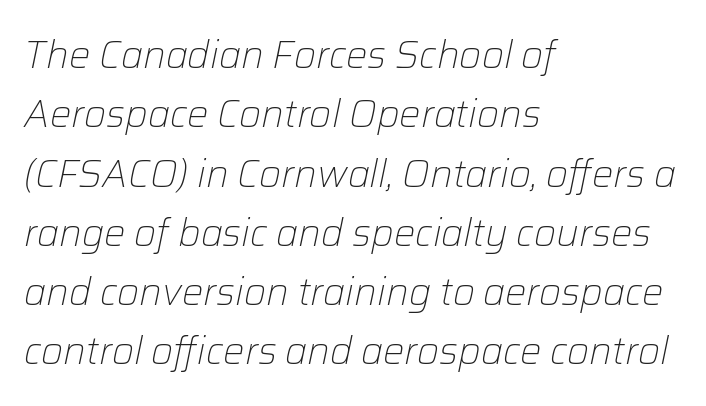
The image shows 38 px light type, italic (leaning right); set left-aligned, normal line spacing (1.56x), normal letter spacing, not underlined; low stroke contrast and a medium x-height.
